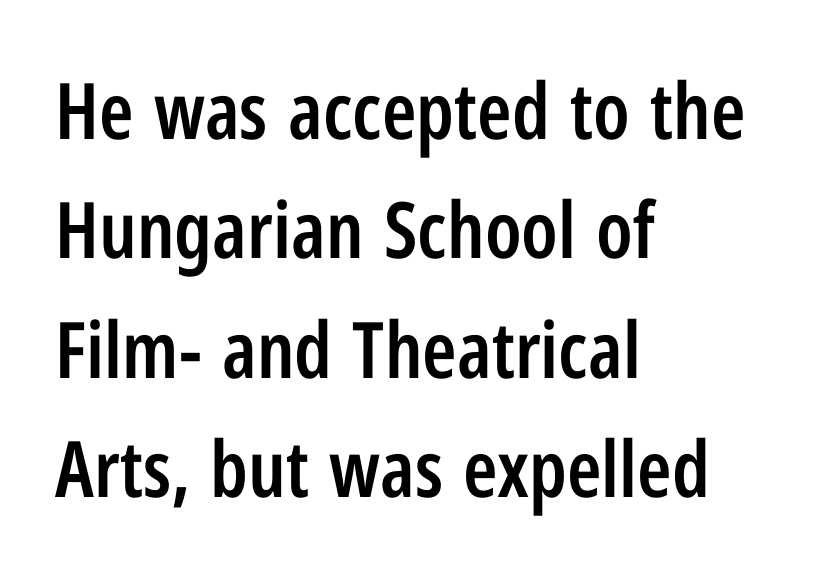
Q: Is the text bold? A: Semi-bold.
Q: Is the text italic (slanted)? A: No, it is upright.
Q: Is the typeface a serif or a sans-serif typeface? A: Sans-serif.
Q: Is the text underlined? A: No.
Q: How is the paragraph aligned? A: Left-aligned.
Q: Is the spacing between letters normal or unusually wide? A: Normal.
Q: Is the spacing between lines tight, normal or loose? A: Normal.
Q: Width (condensed, normal, or wide)? A: Condensed.
Q: Stroke contrast? A: Low.
Q: x-height? A: Medium.
Q: Monospaced? A: No.
